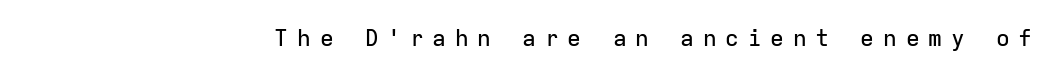
{"italic": "no", "underline": "no", "letter_spacing": "wide", "letter_spacing_em": 0.38, "glyph_px": 23}
